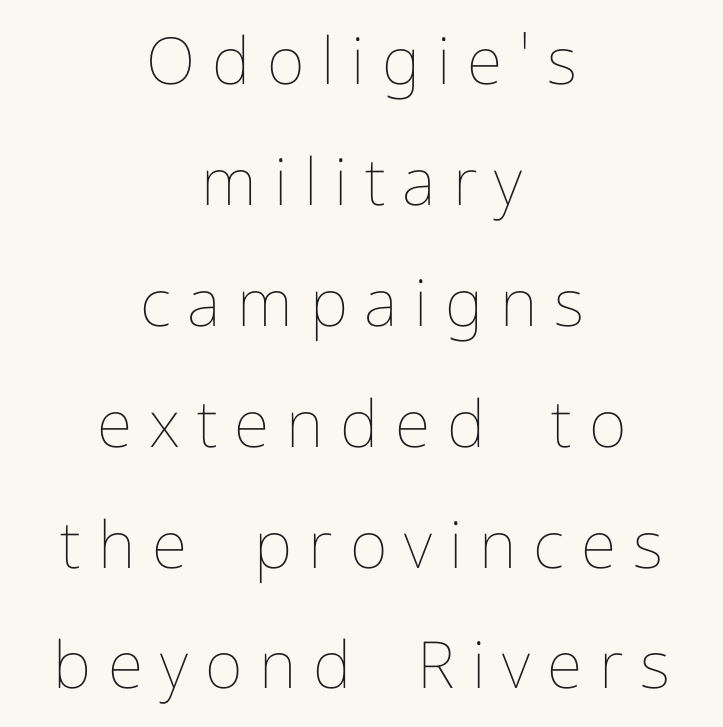
The image shows 65 px thin type, upright; set centered, line spacing 1.86x, unusually wide letter spacing (+0.26 em), not underlined; low stroke contrast and a medium x-height.
